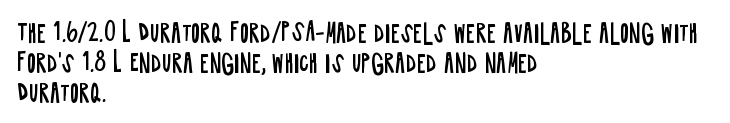
{"italic": "no", "bold": "no", "underline": "no", "align": "left", "line_spacing": "normal", "line_spacing_ratio": 1.25, "letter_spacing": "normal", "letter_spacing_em": 0.0, "glyph_px": 24}
